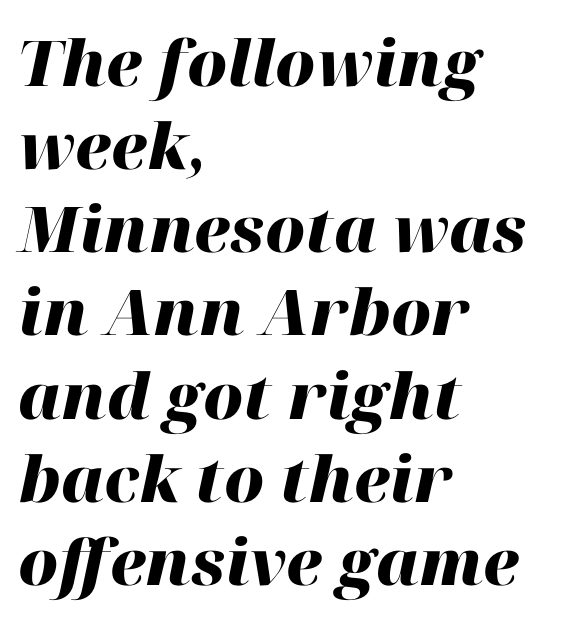
The image shows 63 px heavy type, italic (leaning right); set left-aligned, normal line spacing (1.32x), normal letter spacing, not underlined; high stroke contrast and a medium x-height.
